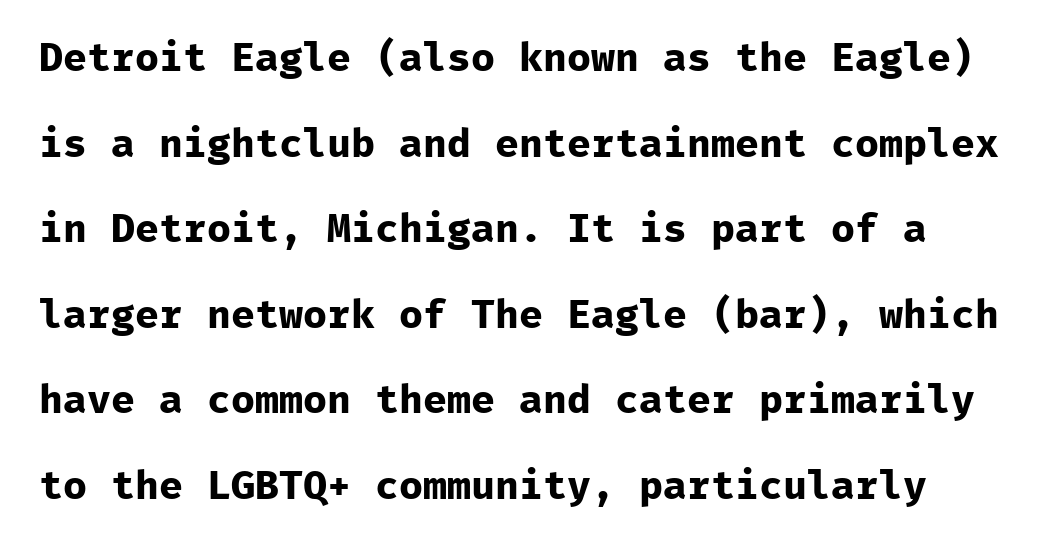
{"serif": "no", "italic": "no", "bold": "yes", "weight": "bold", "width": "normal", "stroke_contrast": "low", "x_height": "medium", "monospaced": "yes", "underline": "no", "line_spacing": "loose", "line_spacing_ratio": 2.14, "letter_spacing": "normal", "letter_spacing_em": 0.0, "glyph_px": 40}
